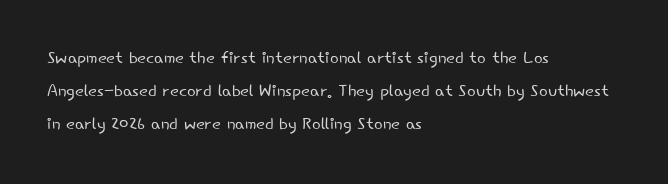
The image shows 23 px text type, upright; set left-aligned, normal line spacing (1.43x), normal letter spacing, not underlined.
